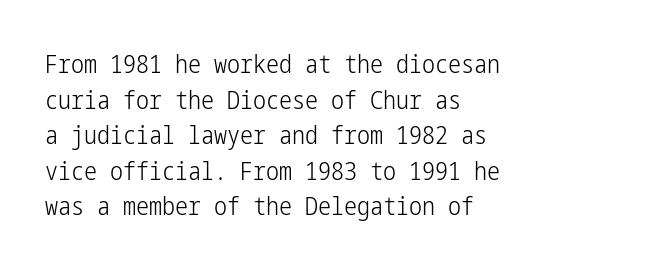
Q: Is the text bold? A: No.
Q: Is the text italic (slanted)? A: No, it is upright.
Q: Is the text underlined? A: No.
Q: How is the paragraph aligned? A: Left-aligned.
Q: Is the spacing between letters normal or unusually wide? A: Normal.
Q: Is the spacing between lines tight, normal or loose? A: Normal.
